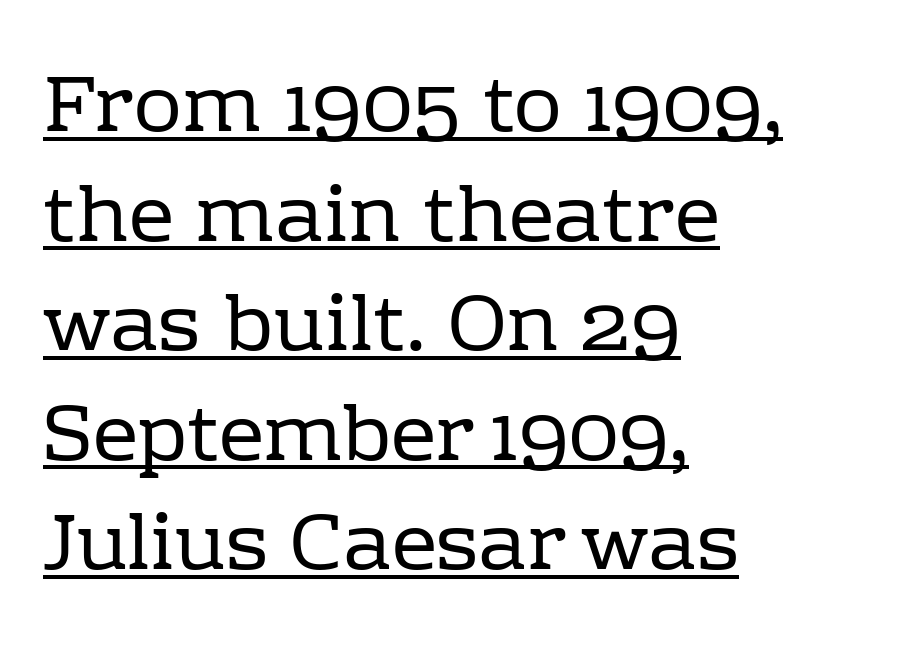
Q: Is the text bold? A: No.
Q: Is the text italic (slanted)? A: No, it is upright.
Q: Is the typeface a serif or a sans-serif typeface? A: Serif.
Q: Is the text underlined? A: Yes.
Q: How is the paragraph aligned? A: Left-aligned.
Q: Is the spacing between letters normal or unusually wide? A: Normal.
Q: Is the spacing between lines tight, normal or loose? A: Normal.
Q: Width (condensed, normal, or wide)? A: Normal.
Q: Stroke contrast? A: Low.
Q: x-height? A: Medium.
Q: Monospaced? A: No.
